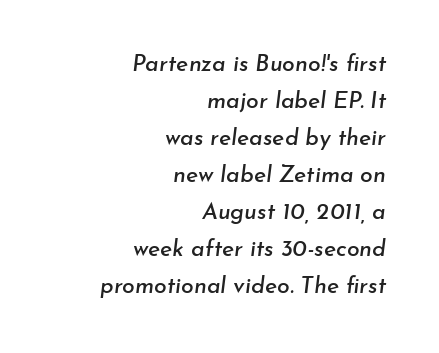
{"italic": "yes", "lean": "right", "slant_degrees": 7, "underline": "no", "align": "right", "line_spacing": "normal", "line_spacing_ratio": 1.61, "letter_spacing": "normal", "letter_spacing_em": 0.0, "glyph_px": 23}
